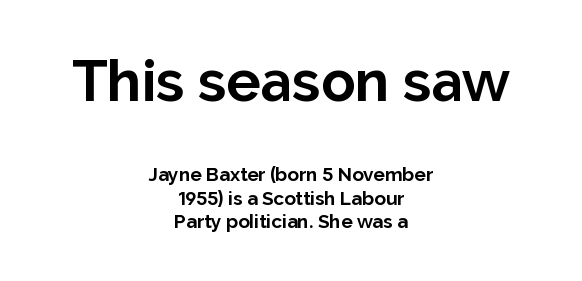
{"serif": "no", "italic": "no", "bold": "yes", "weight": "bold", "width": "normal", "stroke_contrast": "low", "x_height": "medium", "monospaced": "no", "underline": "no", "align": "center", "line_spacing_ratio": 1.24, "letter_spacing": "normal", "letter_spacing_em": 0.0, "larger_block": "first", "size_ratio": 3.0, "glyph_px": 57}
